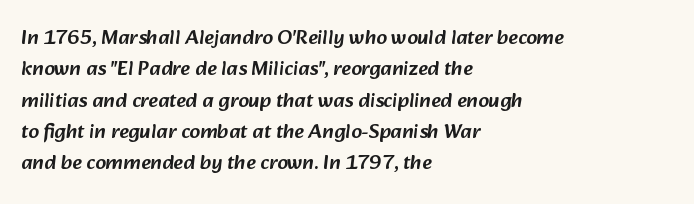
Q: Is the text underlined? A: No.
Q: How is the paragraph aligned? A: Left-aligned.
Q: Is the spacing between letters normal or unusually wide? A: Normal.
Q: Is the spacing between lines tight, normal or loose? A: Normal.
